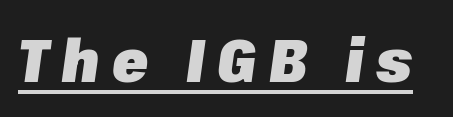
Q: Is the text bold? A: Yes.
Q: Is the text italic (slanted)? A: Yes, it leans right by about 8 degrees.
Q: Is the text underlined? A: Yes.
Q: Is the spacing between letters normal or unusually wide? A: Unusually wide.
Q: Width (condensed, normal, or wide)? A: Normal.
Q: Stroke contrast? A: Low.
Q: x-height? A: Medium.
Q: Monospaced? A: No.
